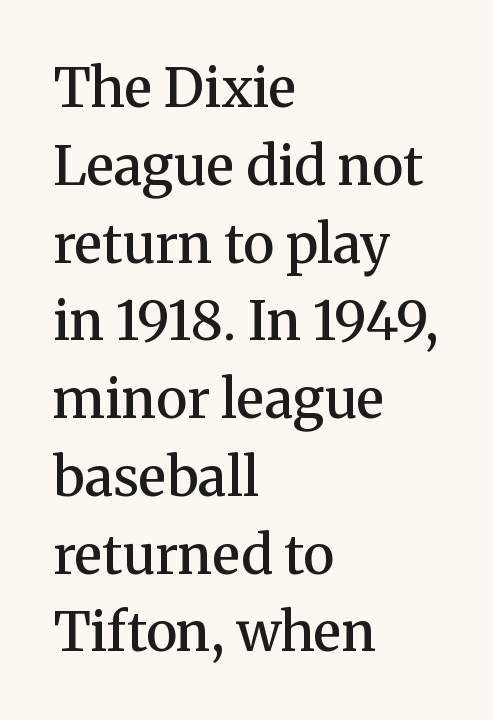
{"serif": "yes", "italic": "no", "bold": "semi", "weight": "semibold", "width": "normal", "stroke_contrast": "medium", "x_height": "medium", "monospaced": "no", "underline": "no", "align": "left", "line_spacing": "normal", "line_spacing_ratio": 1.44, "letter_spacing": "normal", "letter_spacing_em": 0.0, "glyph_px": 54}
